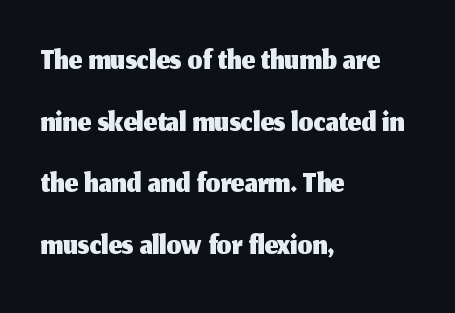
Q: Is the text italic (slanted)? A: No, it is upright.
Q: Is the typeface a serif or a sans-serif typeface? A: Sans-serif.
Q: Is the text underlined? A: No.
Q: How is the paragraph aligned? A: Left-aligned.
Q: Is the spacing between letters normal or unusually wide? A: Normal.
Q: Is the spacing between lines tight, normal or loose? A: Normal.
Q: Width (condensed, normal, or wide)? A: Normal.
Q: Stroke contrast? A: Medium.
Q: x-height? A: Medium.
Q: Monospaced? A: No.
